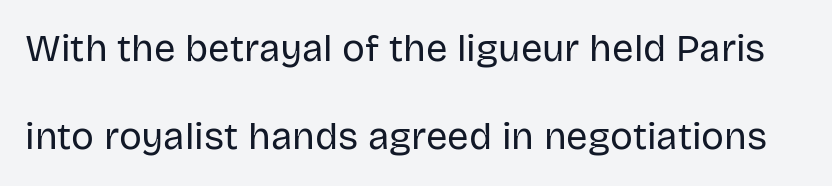
{"serif": "no", "italic": "no", "bold": "no", "weight": "regular", "width": "normal", "stroke_contrast": "low", "x_height": "large", "monospaced": "no", "underline": "no", "line_spacing": "loose", "line_spacing_ratio": 2.32, "letter_spacing": "normal", "letter_spacing_em": 0.0, "glyph_px": 38}
